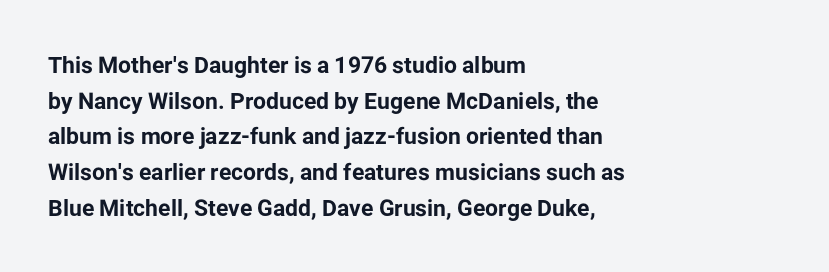
{"italic": "no", "bold": "yes", "underline": "no", "align": "left", "line_spacing": "normal", "line_spacing_ratio": 1.55, "letter_spacing": "normal", "letter_spacing_em": 0.0, "glyph_px": 23}
